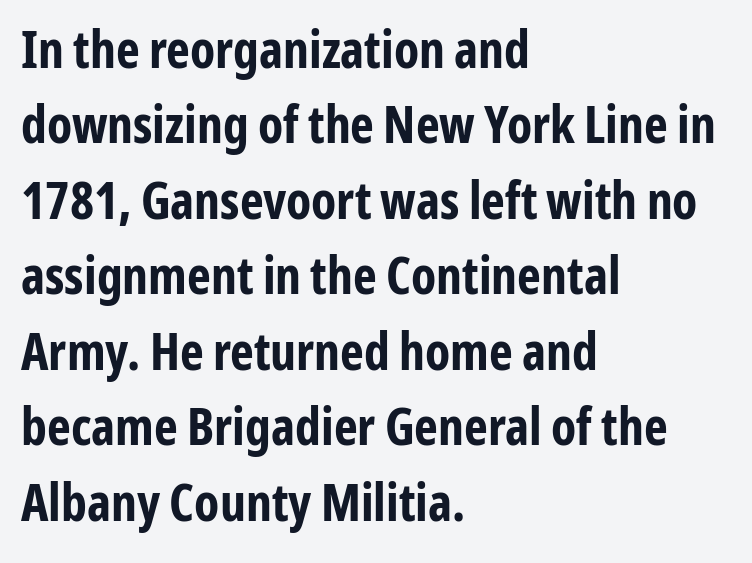
{"serif": "no", "italic": "no", "bold": "yes", "weight": "bold", "width": "condensed", "stroke_contrast": "low", "x_height": "medium", "monospaced": "no", "underline": "no", "align": "left", "line_spacing": "normal", "line_spacing_ratio": 1.48, "letter_spacing": "normal", "letter_spacing_em": 0.0, "glyph_px": 51}
